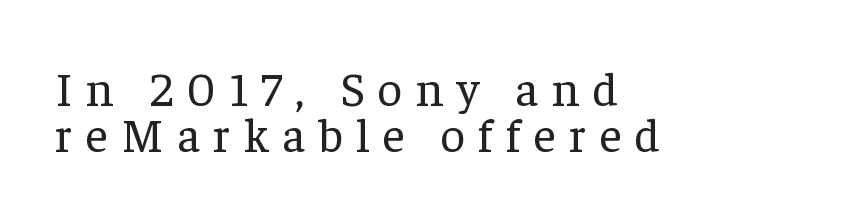
The image shows 48 px regular-weight serif type, upright; set left-aligned, tight line spacing (0.96x), unusually wide letter spacing (+0.28 em), not underlined; low stroke contrast and a medium x-height.
